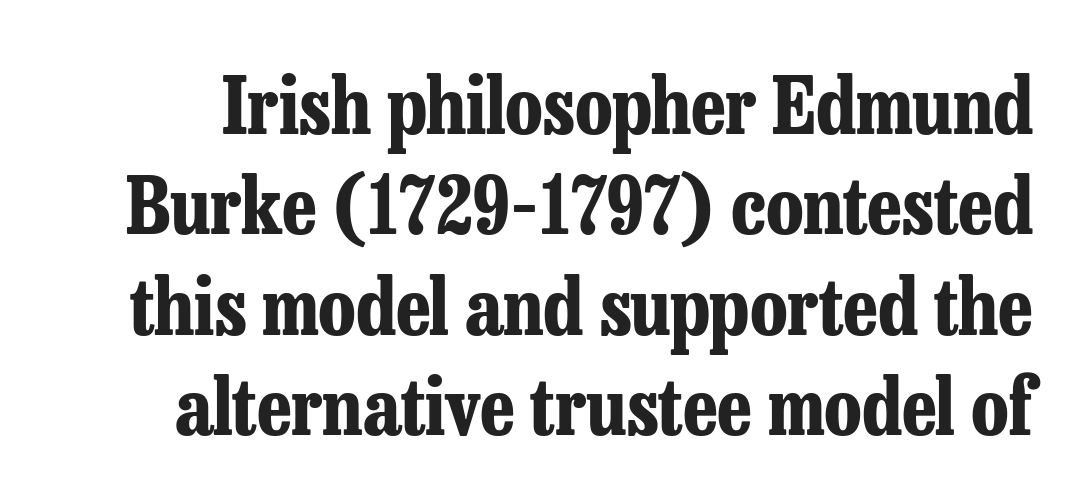
The image shows 79 px bold, condensed serif type, upright; set normal line spacing (1.27x), normal letter spacing, not underlined; low stroke contrast and a medium x-height.
